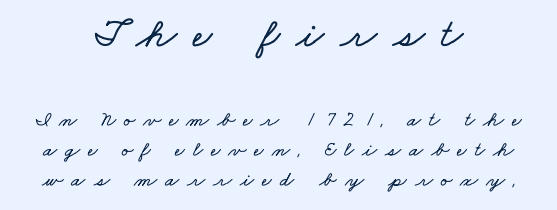
The image shows 42 px wide type; set centered, normal line spacing (1.43x), unusually wide letter spacing (+0.38 em), not underlined; the first (top) block is 2.0x larger; low stroke contrast and a small x-height.
